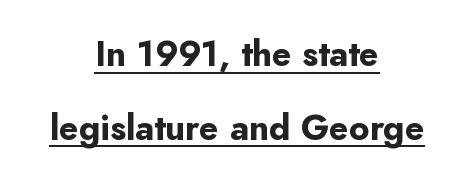
Q: Is the text bold? A: Yes.
Q: Is the text italic (slanted)? A: No, it is upright.
Q: Is the typeface a serif or a sans-serif typeface? A: Sans-serif.
Q: Is the text underlined? A: Yes.
Q: How is the paragraph aligned? A: Centered.
Q: Is the spacing between letters normal or unusually wide? A: Normal.
Q: Is the spacing between lines tight, normal or loose? A: Loose.
Q: Width (condensed, normal, or wide)? A: Normal.
Q: Stroke contrast? A: Low.
Q: x-height? A: Small.
Q: Monospaced? A: No.
